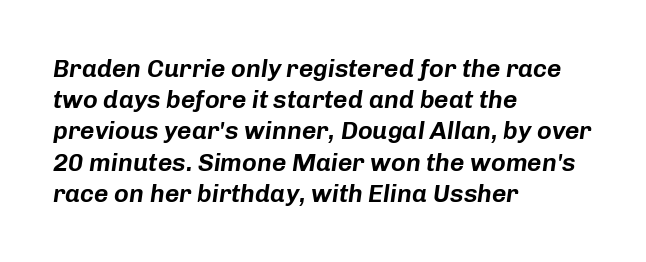
Q: Is the text italic (slanted)? A: Yes, it leans right by about 8 degrees.
Q: Is the text underlined? A: No.
Q: How is the paragraph aligned? A: Left-aligned.
Q: Is the spacing between letters normal or unusually wide? A: Normal.
Q: Is the spacing between lines tight, normal or loose? A: Normal.
